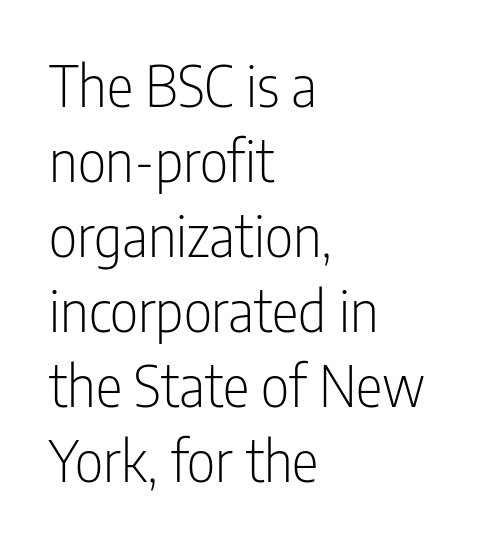
{"serif": "no", "italic": "no", "bold": "no", "weight": "light", "width": "condensed", "stroke_contrast": "low", "x_height": "medium", "monospaced": "no", "underline": "no", "align": "left", "line_spacing": "normal", "line_spacing_ratio": 1.34, "letter_spacing": "normal", "letter_spacing_em": 0.0, "glyph_px": 56}
